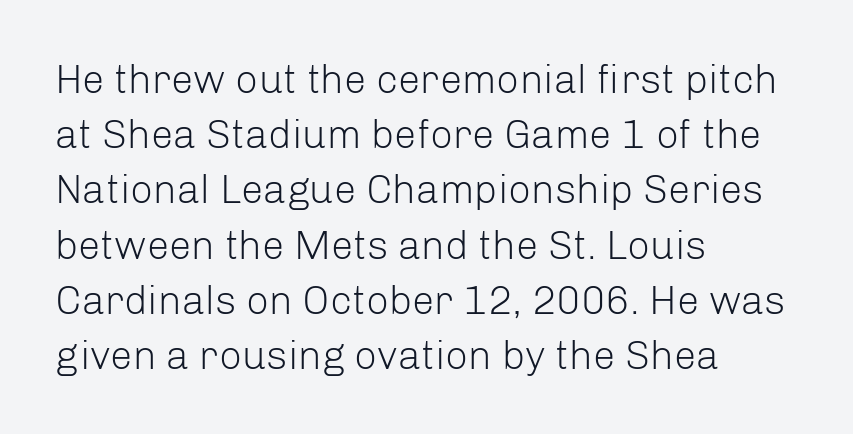
{"serif": "no", "italic": "no", "bold": "no", "weight": "light", "width": "normal", "stroke_contrast": "low", "x_height": "medium", "monospaced": "no", "underline": "no", "align": "left", "line_spacing": "normal", "line_spacing_ratio": 1.38, "letter_spacing": "normal", "letter_spacing_em": 0.0, "glyph_px": 40}
